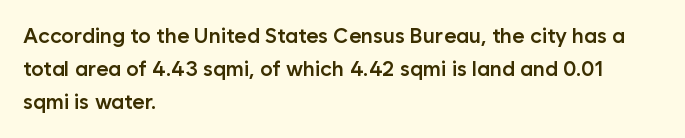
You could call the tracking neutral — neither tight nor loose. Which margin do the lines hug? The left one — the right edge is uneven. Regarding leading, the lines here are spaced in the standard way. Does the weight exceed regular? Yes, but only to semibold. The glyphs are unaccompanied by any horizontal stroke below them.
